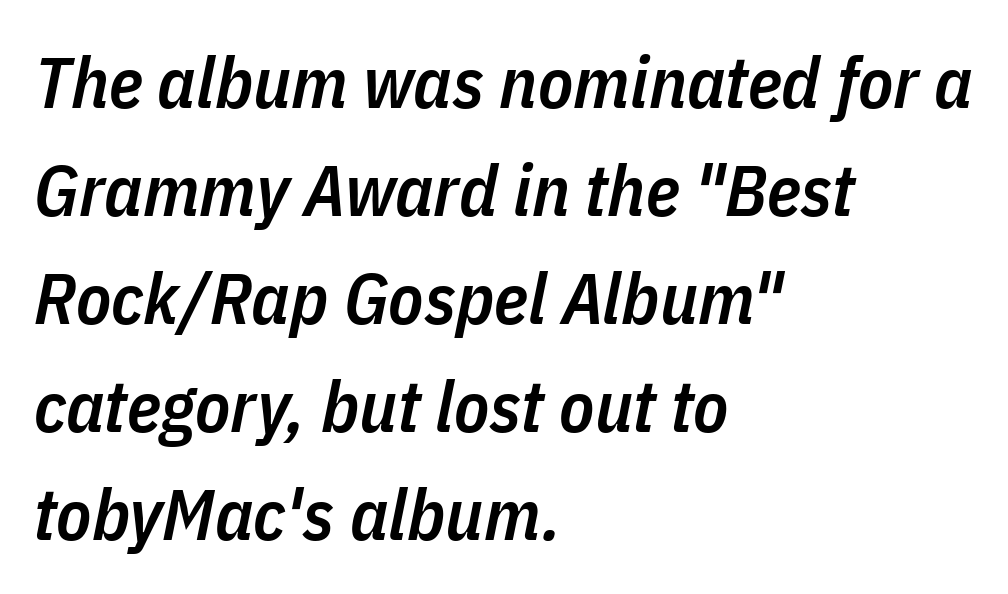
The passage shown is typed in a proportional face where columns would drift. Emphasis-style slanted type is in use. Words float on clear page, feet unadorned. Standard letterfit; no display-style spreading of the glyphs.
